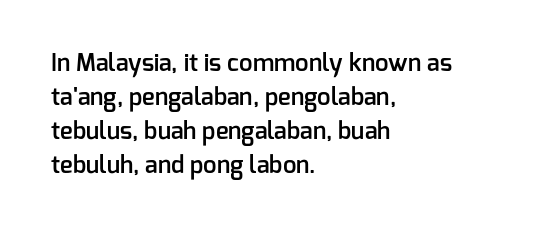
Q: Is the text bold? A: Semi-bold.
Q: Is the text italic (slanted)? A: No, it is upright.
Q: Is the text underlined? A: No.
Q: How is the paragraph aligned? A: Left-aligned.
Q: Is the spacing between letters normal or unusually wide? A: Normal.
Q: Is the spacing between lines tight, normal or loose? A: Normal.
